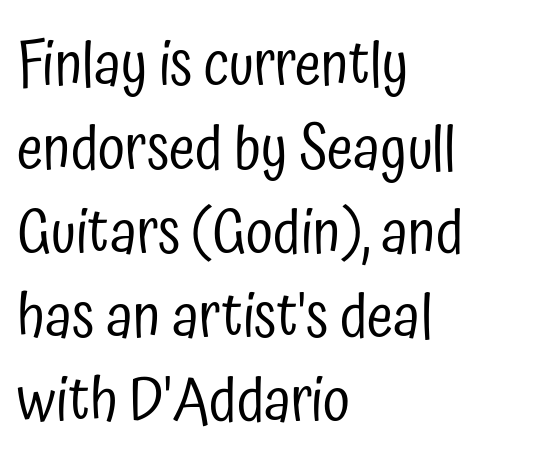
The image shows 60 px regular-weight, condensed sans-serif type, upright; set left-aligned, normal line spacing (1.4x), normal letter spacing, not underlined; low stroke contrast and a medium x-height.
